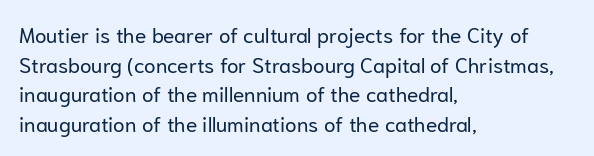
Q: Is the text bold? A: No.
Q: Is the text italic (slanted)? A: No, it is upright.
Q: Is the text underlined? A: No.
Q: How is the paragraph aligned? A: Left-aligned.
Q: Is the spacing between letters normal or unusually wide? A: Normal.
Q: Is the spacing between lines tight, normal or loose? A: Normal.
